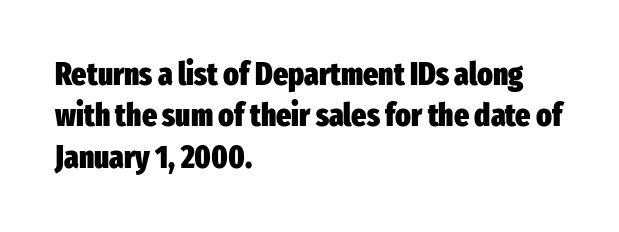
The image shows 32 px heavy, condensed sans-serif type, upright; set left-aligned, normal line spacing (1.29x), normal letter spacing, not underlined; low stroke contrast and a medium x-height.
